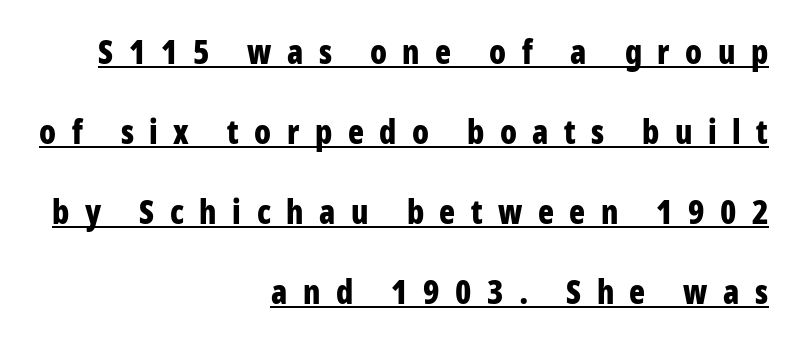
{"serif": "no", "italic": "no", "bold": "yes", "weight": "bold", "width": "condensed", "stroke_contrast": "low", "x_height": "medium", "monospaced": "no", "underline": "yes", "align": "right", "line_spacing": "loose", "line_spacing_ratio": 2.42, "letter_spacing": "wide", "letter_spacing_em": 0.47, "glyph_px": 33}
